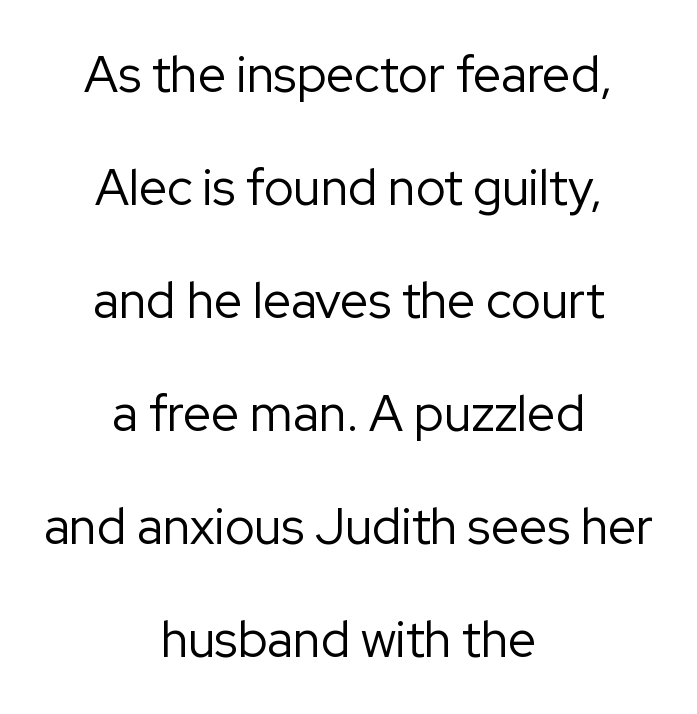
The line texture is even and compact thanks to regular tracking. Descenders hang freely into open space. Italic: no, the glyphs are upright roman. What kind of face is this? One without serifs — a sans.
